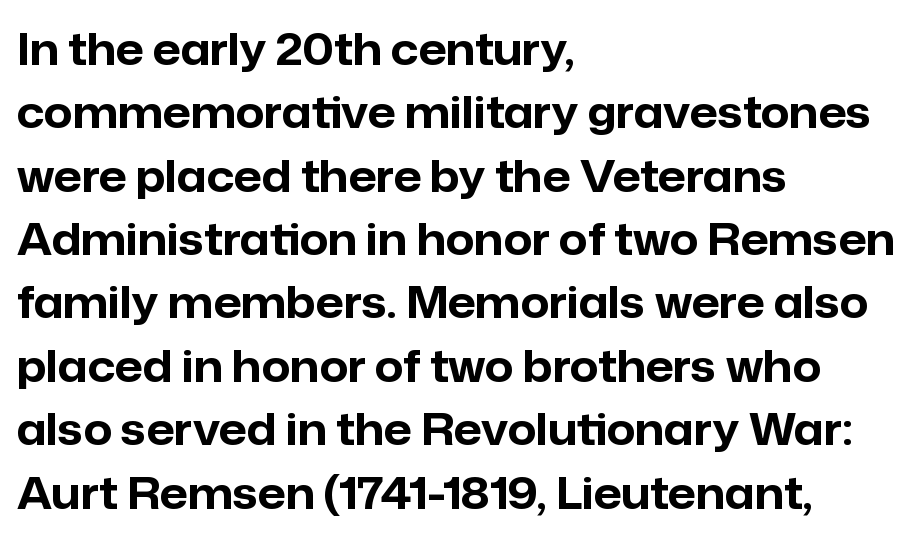
The image shows 44 px bold sans-serif type, upright; set left-aligned, normal line spacing (1.44x), normal letter spacing, not underlined; low stroke contrast and a medium x-height.
